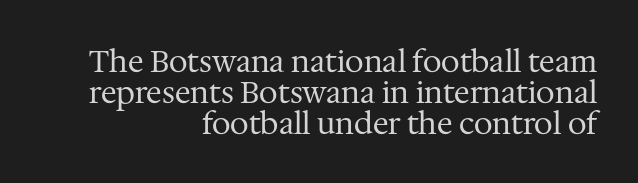
Visually the block forms a straight wall on the right and a jagged coastline on the left. Think of a printed novel: that variable character pitch is what you see here. Nobody drew a line under any word here. Italic: no, the glyphs are upright roman. The letterforms sit shoulder to shoulder at normal distance. Think standard paragraph weight, or any step lighter than that.
